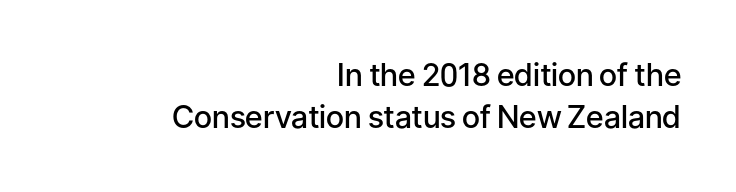
{"serif": "no", "italic": "no", "bold": "semi", "weight": "semibold", "width": "normal", "stroke_contrast": "low", "x_height": "medium", "monospaced": "no", "underline": "no", "align": "right", "line_spacing": "normal", "line_spacing_ratio": 1.36, "letter_spacing": "normal", "letter_spacing_em": 0.0, "glyph_px": 31}
